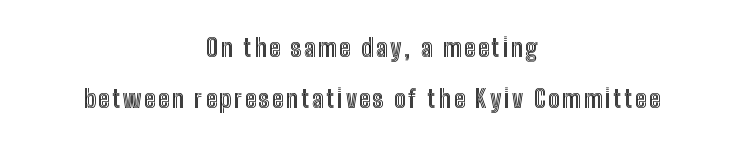
The image shows 24 px text type, upright; set centered, loose line spacing (2.12x), not underlined.
